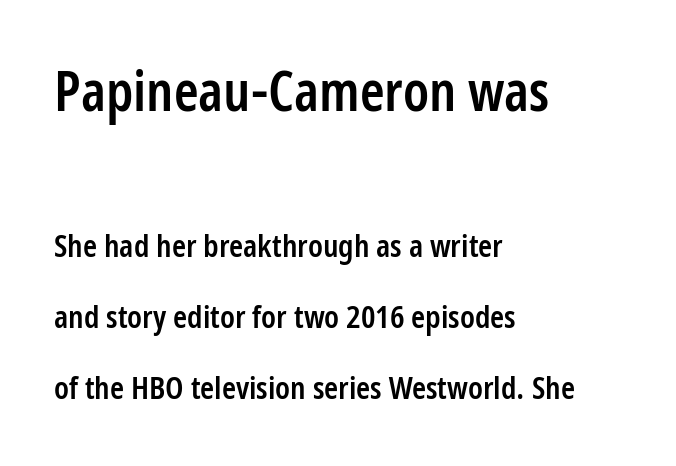
This rendering features lettering with no underline. Serif or sans? Sans — the stroke terminals are bare. Compared with typical body copy, the letter spacing here is the same. Compared with an ordinary text face, these strokes are moderately heavier — a semibold.
